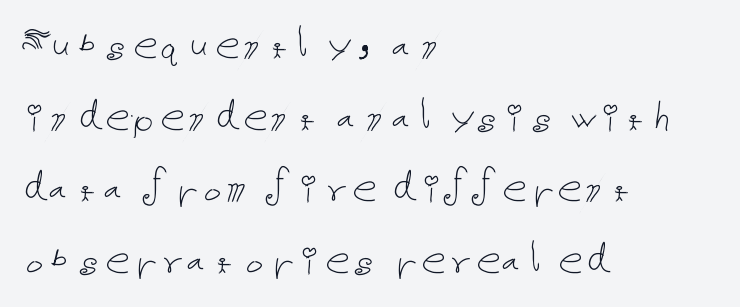
The image shows 49 px thin type, upright; set left-aligned, normal line spacing (1.46x), normal letter spacing, not underlined; low stroke contrast and a medium x-height.
